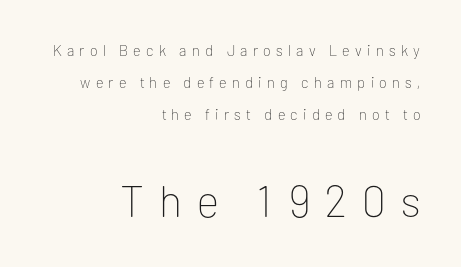
Character size in the trailing block exceeds that of the leading block. No heavy texture on the line: the type isn't bold. One-word summary of the alignment: right. Spacing verdict: proportional, widths tailored to each character. Check under the words: just untouched page. It's the straight-up-and-down kind of type.
